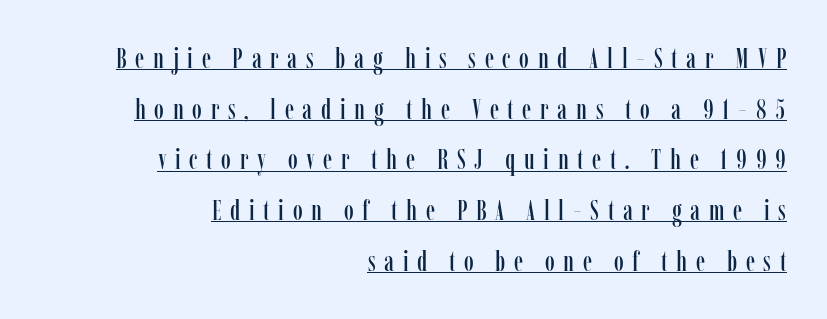
{"serif": "yes", "italic": "no", "width": "condensed", "stroke_contrast": "low", "x_height": "medium", "monospaced": "no", "underline": "yes", "align": "right", "line_spacing_ratio": 1.81, "letter_spacing": "wide", "letter_spacing_em": 0.31, "glyph_px": 28}
